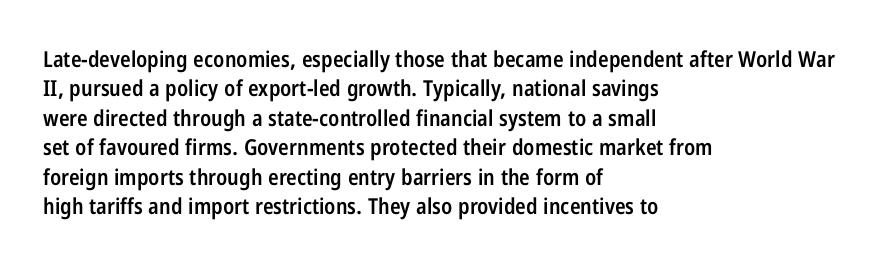
Q: Is the text bold? A: Semi-bold.
Q: Is the text italic (slanted)? A: No, it is upright.
Q: Is the text underlined? A: No.
Q: How is the paragraph aligned? A: Left-aligned.
Q: Is the spacing between letters normal or unusually wide? A: Normal.
Q: Is the spacing between lines tight, normal or loose? A: Normal.
